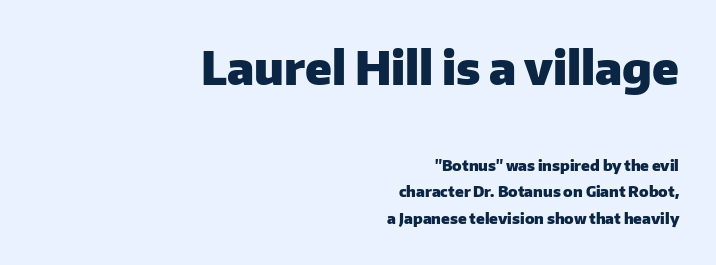
Bare-footed words on every line. Upright lettering throughout. The upper block of text is set noticeably larger than the block beneath it. Varying glyph widths throughout — classic text-font behaviour.
